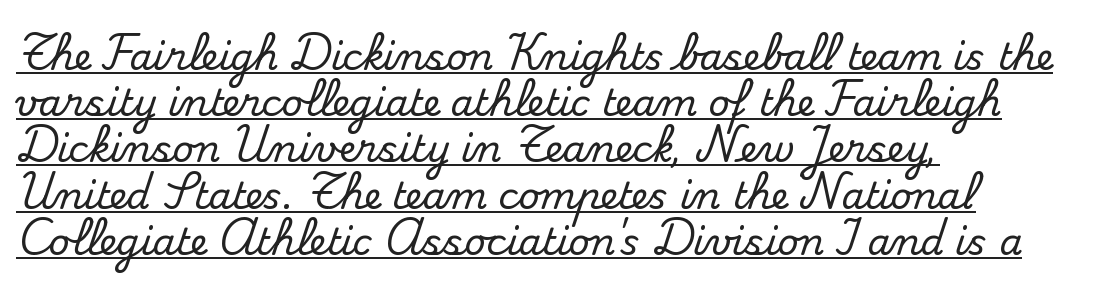
{"width": "normal", "stroke_contrast": "medium", "x_height": "small", "monospaced": "no", "underline": "yes", "align": "left", "line_spacing": "normal", "line_spacing_ratio": 1.25, "letter_spacing": "normal", "letter_spacing_em": 0.0, "glyph_px": 37}
